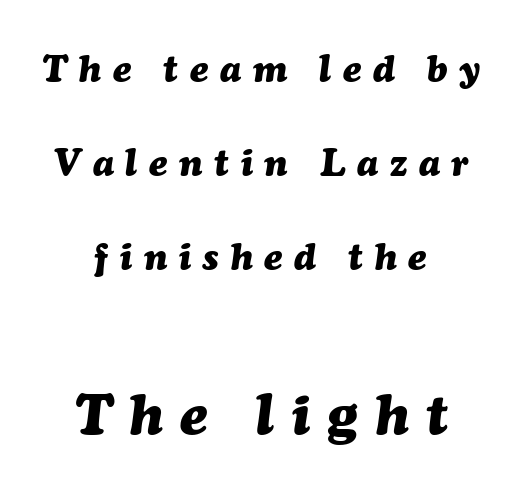
{"italic": "yes", "lean": "right", "slant_degrees": 7, "bold": "yes", "weight": "heavy", "width": "normal", "stroke_contrast": "medium", "x_height": "medium", "monospaced": "no", "underline": "no", "align": "center", "line_spacing": "loose", "line_spacing_ratio": 2.48, "letter_spacing": "wide", "letter_spacing_em": 0.31, "larger_block": "second", "size_ratio": 1.5, "glyph_px": 57}
